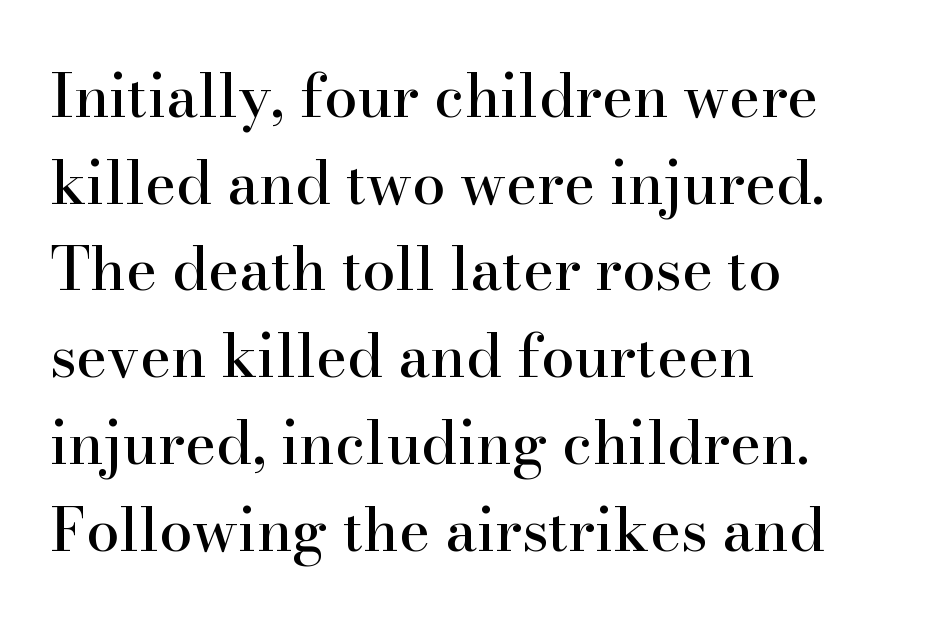
{"serif": "yes", "italic": "no", "width": "normal", "stroke_contrast": "high", "x_height": "small", "monospaced": "no", "underline": "no", "align": "left", "line_spacing": "normal", "line_spacing_ratio": 1.47, "letter_spacing": "normal", "letter_spacing_em": 0.0, "glyph_px": 59}
